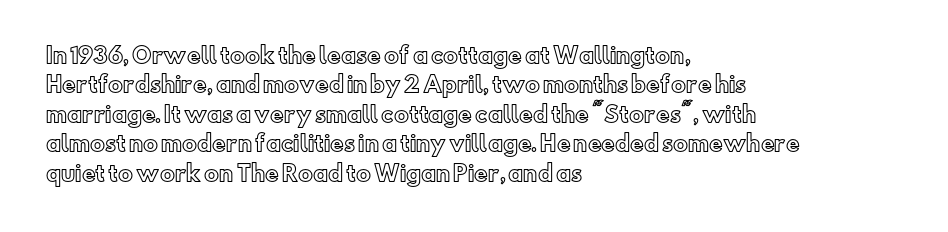
{"italic": "no", "underline": "no", "align": "left", "line_spacing": "normal", "line_spacing_ratio": 1.4, "letter_spacing": "normal", "letter_spacing_em": 0.0, "glyph_px": 21}
